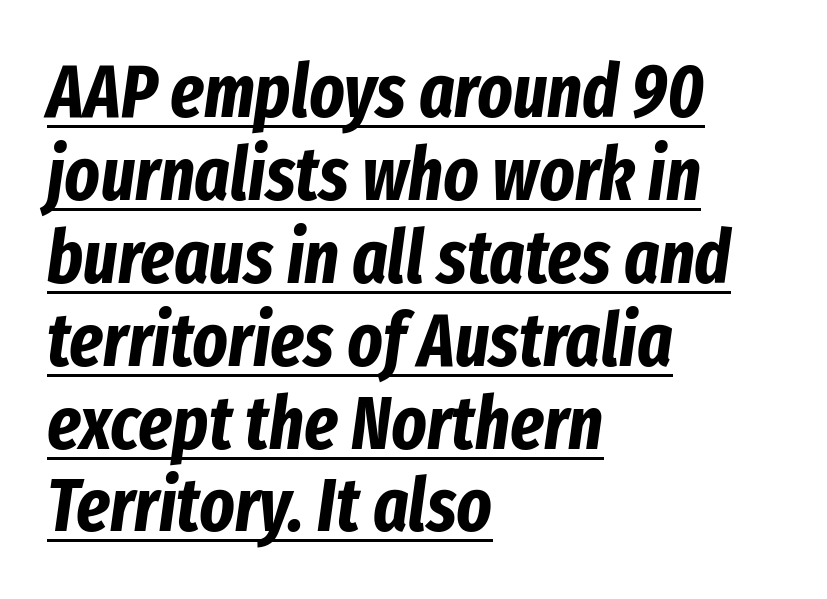
The image shows 74 px bold, condensed type, italic (leaning right); set left-aligned, tight line spacing (1.12x), normal letter spacing, underlined; low stroke contrast and a medium x-height.
